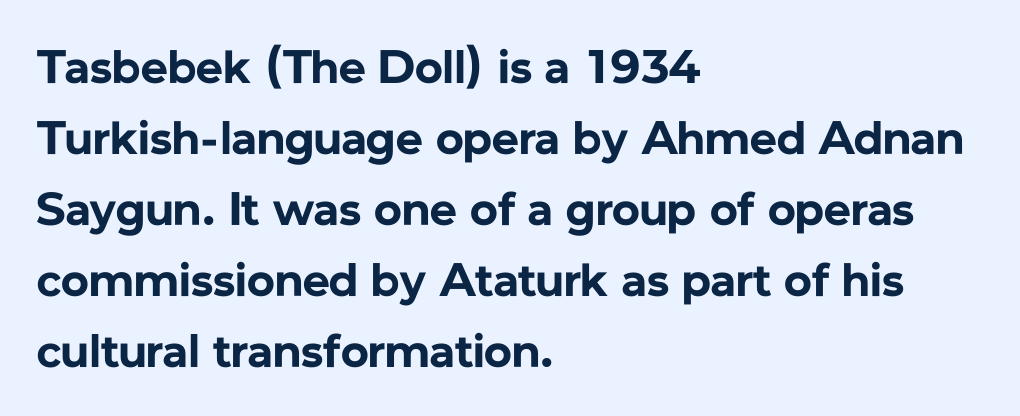
Q: Is the text bold? A: Yes.
Q: Is the text italic (slanted)? A: No, it is upright.
Q: Is the typeface a serif or a sans-serif typeface? A: Sans-serif.
Q: Is the text underlined? A: No.
Q: How is the paragraph aligned? A: Left-aligned.
Q: Is the spacing between letters normal or unusually wide? A: Normal.
Q: Is the spacing between lines tight, normal or loose? A: Normal.
Q: Width (condensed, normal, or wide)? A: Normal.
Q: Stroke contrast? A: Low.
Q: x-height? A: Medium.
Q: Monospaced? A: No.
